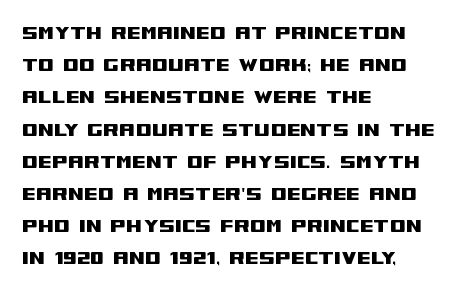
Does the leading feel generous? No, just average. The paragraph shown leans on its left margin. The string is rendered with underlining switched off. Here the glyphs are tracked normally, forming tight word shapes. The font's upright variant was chosen for this text.
